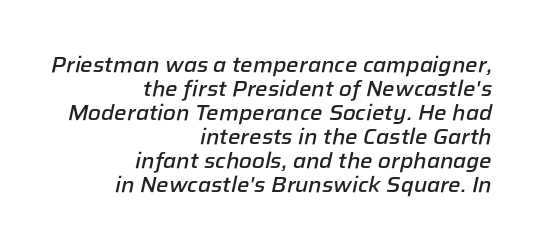
Q: Is the text bold? A: Semi-bold.
Q: Is the text italic (slanted)? A: Yes, it leans right by about 12 degrees.
Q: Is the text underlined? A: No.
Q: How is the paragraph aligned? A: Right-aligned.
Q: Is the spacing between letters normal or unusually wide? A: Normal.
Q: Is the spacing between lines tight, normal or loose? A: Tight.
